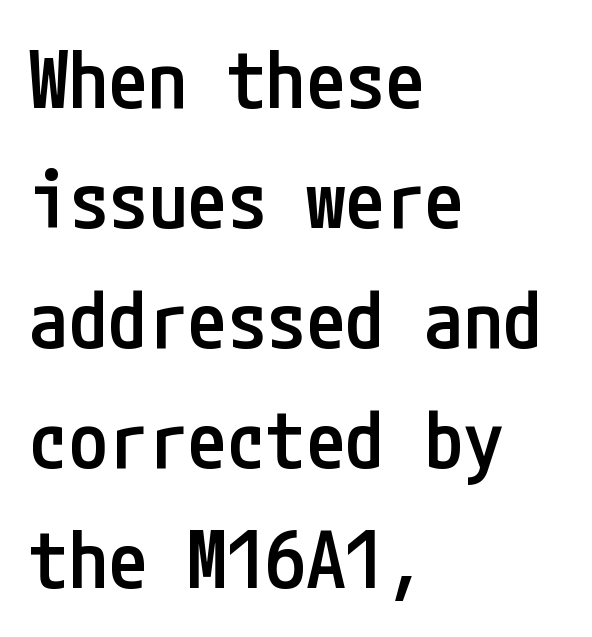
{"serif": "no", "italic": "no", "bold": "semi", "weight": "semibold", "width": "condensed", "stroke_contrast": "low", "x_height": "medium", "underline": "no", "align": "left", "line_spacing": "normal", "line_spacing_ratio": 1.52, "letter_spacing": "normal", "letter_spacing_em": 0.0, "glyph_px": 79}
